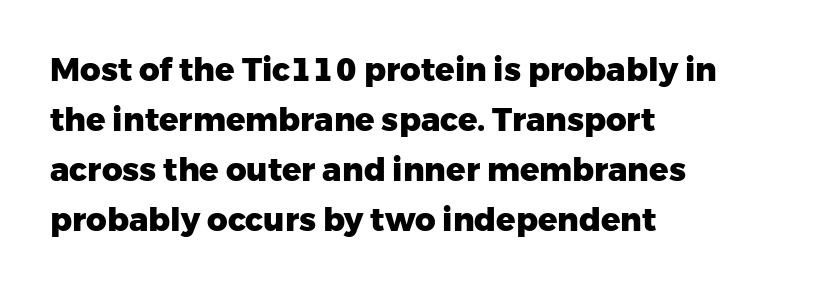
Q: Is the text bold? A: Yes.
Q: Is the text italic (slanted)? A: No, it is upright.
Q: Is the typeface a serif or a sans-serif typeface? A: Sans-serif.
Q: Is the text underlined? A: No.
Q: How is the paragraph aligned? A: Left-aligned.
Q: Is the spacing between letters normal or unusually wide? A: Normal.
Q: Is the spacing between lines tight, normal or loose? A: Normal.
Q: Width (condensed, normal, or wide)? A: Normal.
Q: Stroke contrast? A: Low.
Q: x-height? A: Medium.
Q: Monospaced? A: No.
